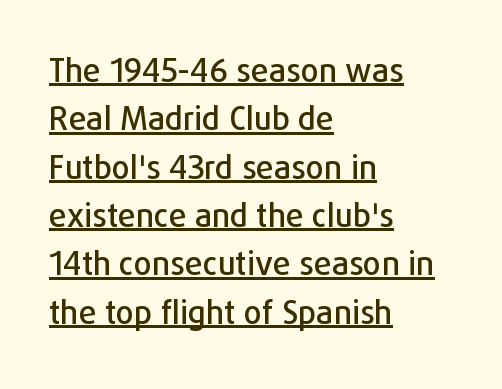
{"serif": "no", "italic": "no", "width": "normal", "stroke_contrast": "low", "x_height": "medium", "monospaced": "no", "underline": "yes", "align": "left", "line_spacing": "normal", "line_spacing_ratio": 1.51, "letter_spacing": "normal", "letter_spacing_em": 0.0, "glyph_px": 32}
